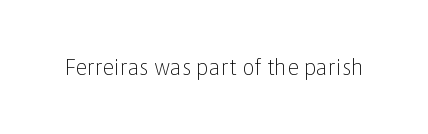
The space directly below the letters is spotless. Quick note: not italic, upright. The line texture is even and compact thanks to regular tracking. These glyphs show unthickened strokes, regular width or finer.
